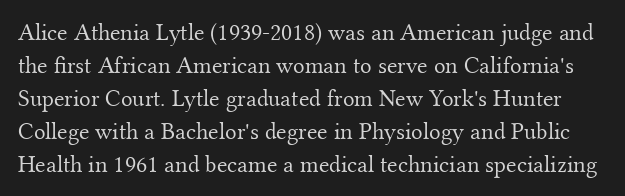
{"italic": "no", "bold": "no", "underline": "no", "line_spacing": "normal", "line_spacing_ratio": 1.37, "letter_spacing": "normal", "letter_spacing_em": 0.0, "glyph_px": 24}
